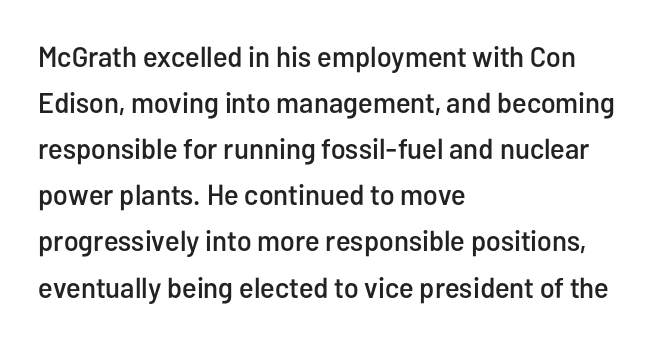
{"serif": "no", "italic": "no", "width": "condensed", "stroke_contrast": "low", "x_height": "medium", "monospaced": "no", "underline": "no", "align": "left", "line_spacing": "normal", "line_spacing_ratio": 1.59, "letter_spacing": "normal", "letter_spacing_em": 0.0, "glyph_px": 29}
